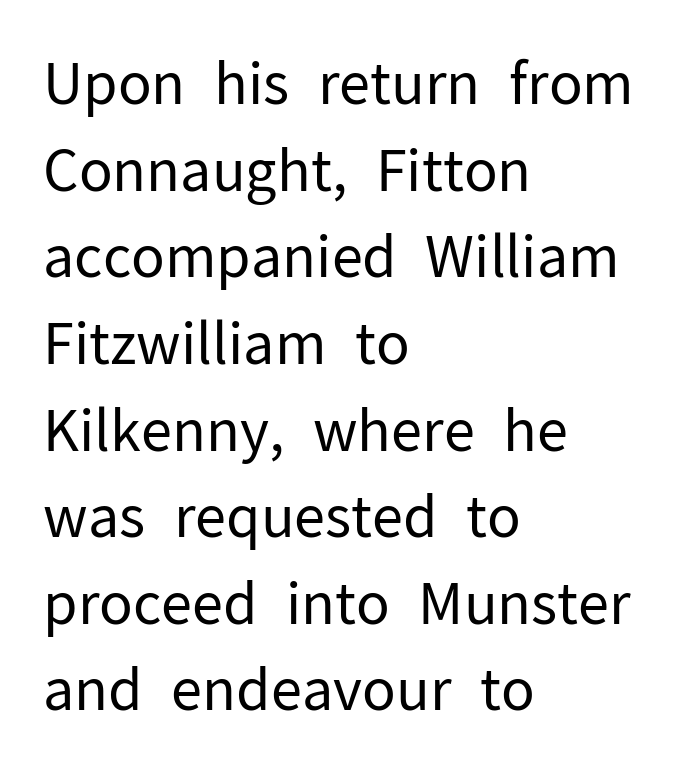
{"serif": "no", "italic": "no", "bold": "no", "weight": "regular", "width": "normal", "stroke_contrast": "low", "x_height": "medium", "monospaced": "no", "underline": "no", "align": "left", "line_spacing": "normal", "line_spacing_ratio": 1.52, "letter_spacing": "normal", "letter_spacing_em": 0.0, "glyph_px": 57}
